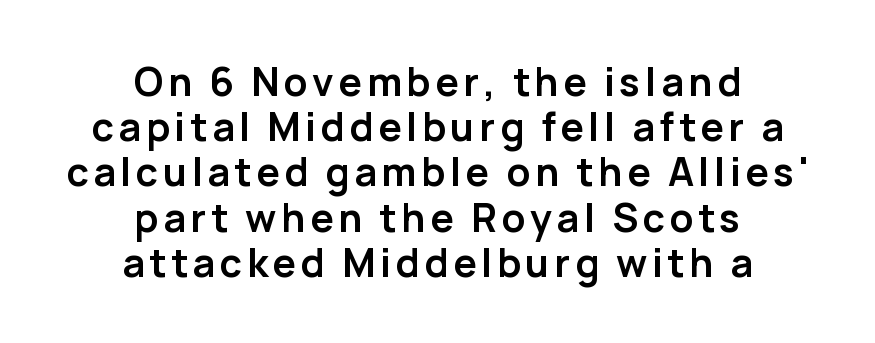
Spacing verdict: proportional, widths tailored to each character. Notice how the stems are strictly vertical — no italics here. Descenders hang freely into open space. Stroke thickness is high; the sample reads as a true bold. Caption: multi-line text, centered on the measure.
